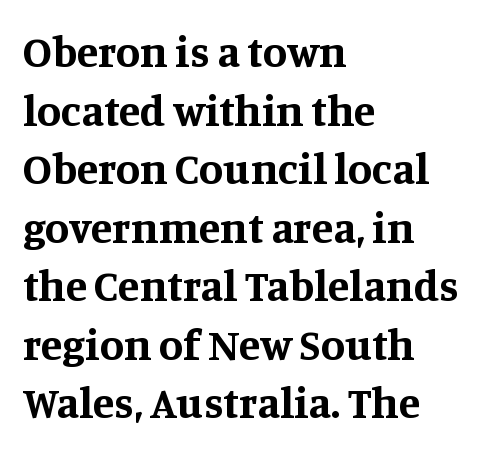
{"serif": "yes", "italic": "no", "bold": "yes", "weight": "bold", "width": "normal", "stroke_contrast": "medium", "x_height": "large", "monospaced": "no", "underline": "no", "align": "left", "line_spacing": "normal", "line_spacing_ratio": 1.33, "letter_spacing": "normal", "letter_spacing_em": 0.0, "glyph_px": 44}
